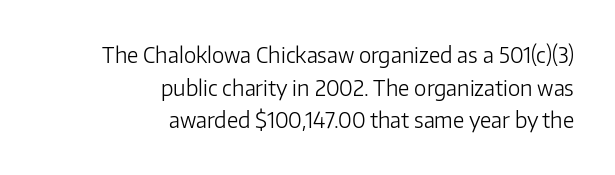
Vertically, the passage feels balanced, rows spaced as you'd expect. No heavy texture on the line: the type isn't bold. The ragged edge is on the left, which tells us the setting is flush right. Tracking value appears to be zero — textbook default spacing. The zone under the glyphs is completely vacant.
